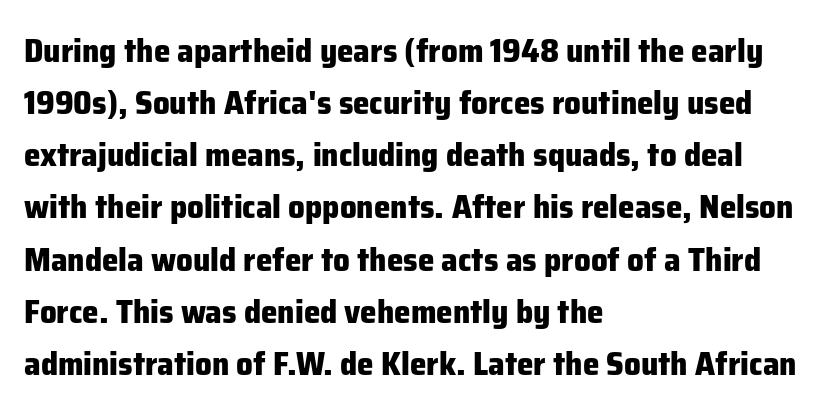
Upright lettering throughout. As a designer I'd log this as weight 700, bold. Descenders are the only things crossing below the line. What stands out about the letter spacing? Nothing — it is the standard amount. The setting favours the left margin, as ordinary paragraphs usually do. Note the varied advance widths — an 'i' is clearly narrower than an 'm'.
